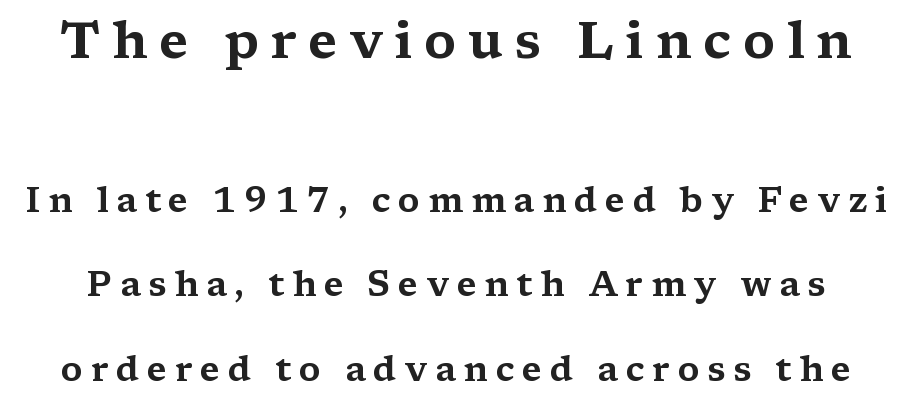
{"serif": "yes", "italic": "no", "width": "wide", "stroke_contrast": "medium", "x_height": "medium", "monospaced": "no", "underline": "no", "line_spacing": "loose", "line_spacing_ratio": 2.41, "letter_spacing": "wide", "letter_spacing_em": 0.22, "larger_block": "first", "size_ratio": 1.49, "glyph_px": 52}
